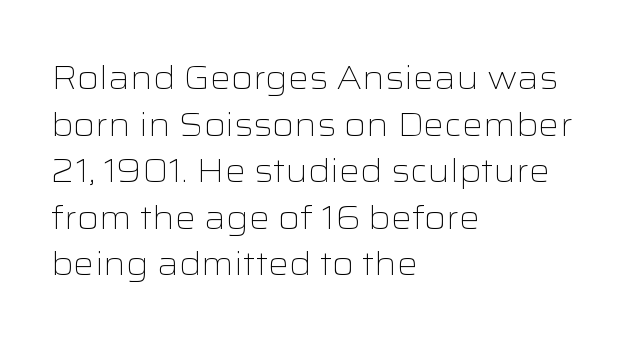
The image shows 33 px light, wide sans-serif type, upright; set left-aligned, normal line spacing (1.41x), normal letter spacing, not underlined; low stroke contrast and a medium x-height.
